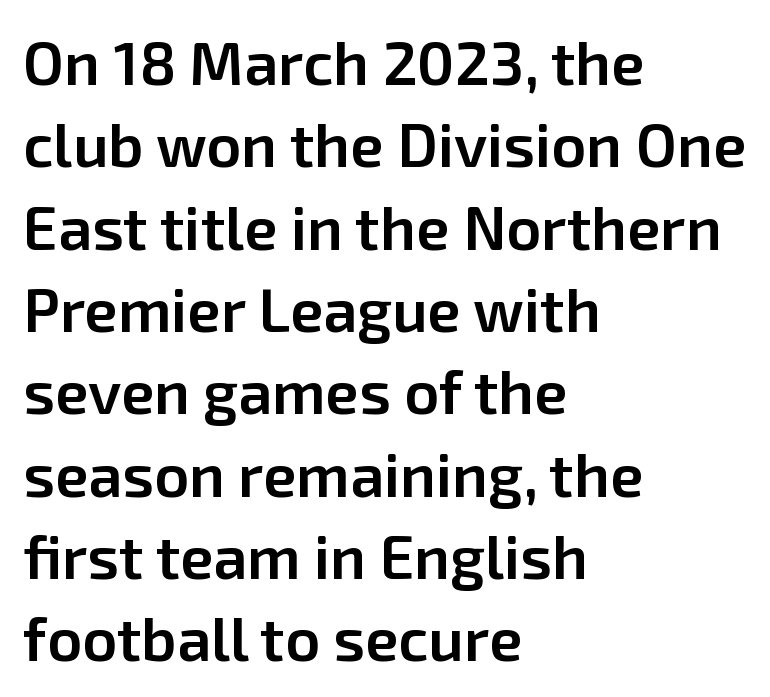
Examine the stroke ends and you'll find no serifs. The lines sit at an ordinary, default distance from one another. The face used here is proportionally spaced, like ordinary book or web type. This rendering leaves character spacing at its baseline value.
